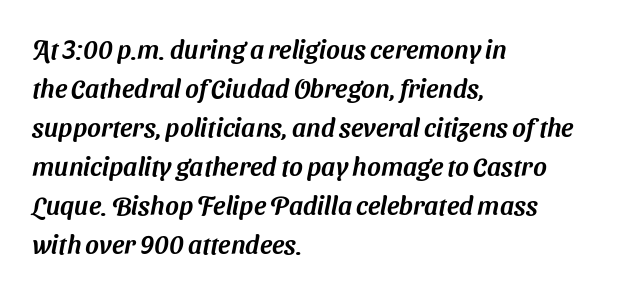
Interline gaps are of average width in this sample. This rendering leaves character spacing at its baseline value. Beneath every word, the page is bare. This sample is left-justified, so line endings fall wherever the words run out.
